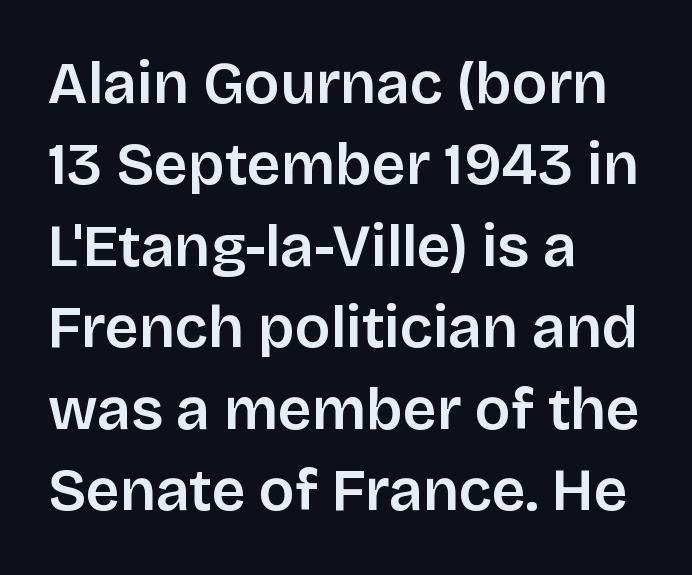
Q: Is the text italic (slanted)? A: No, it is upright.
Q: Is the typeface a serif or a sans-serif typeface? A: Sans-serif.
Q: Is the text underlined? A: No.
Q: How is the paragraph aligned? A: Left-aligned.
Q: Is the spacing between letters normal or unusually wide? A: Normal.
Q: Is the spacing between lines tight, normal or loose? A: Normal.
Q: Width (condensed, normal, or wide)? A: Normal.
Q: Stroke contrast? A: Low.
Q: x-height? A: Large.
Q: Monospaced? A: No.
